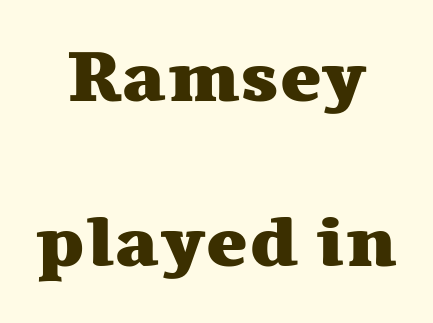
Classification — serif. These lines stand farther apart than default settings would place them. As a designer I'd log this as weight 700, bold. Each letter keeps its own natural width here, so spacing adapts to shape. Compared with a flush-left layout, this one balances lines on the center instead. Quick note: underline off.
